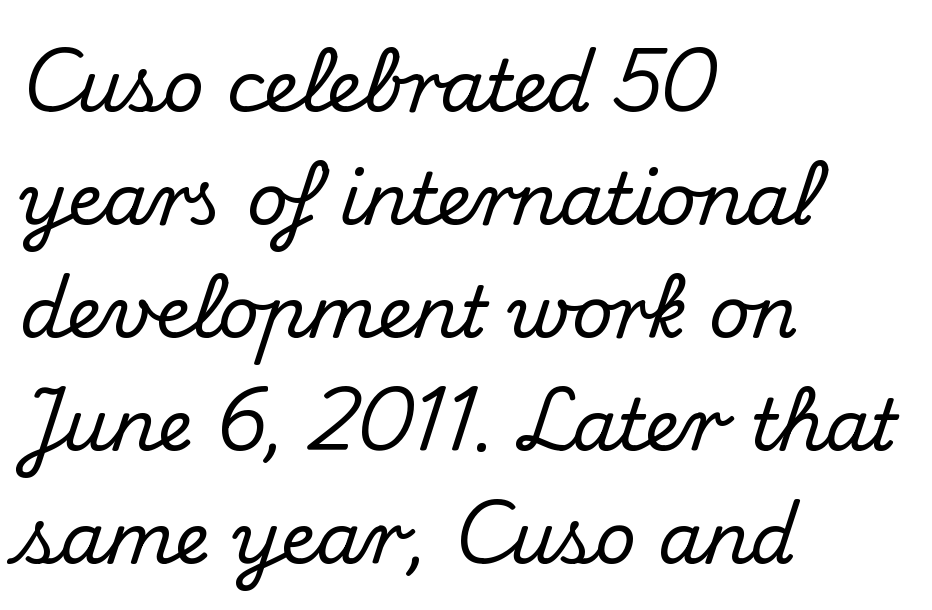
The image shows 71 px serif type; set left-aligned, normal line spacing (1.59x), normal letter spacing, not underlined; medium stroke contrast and a small x-height.
